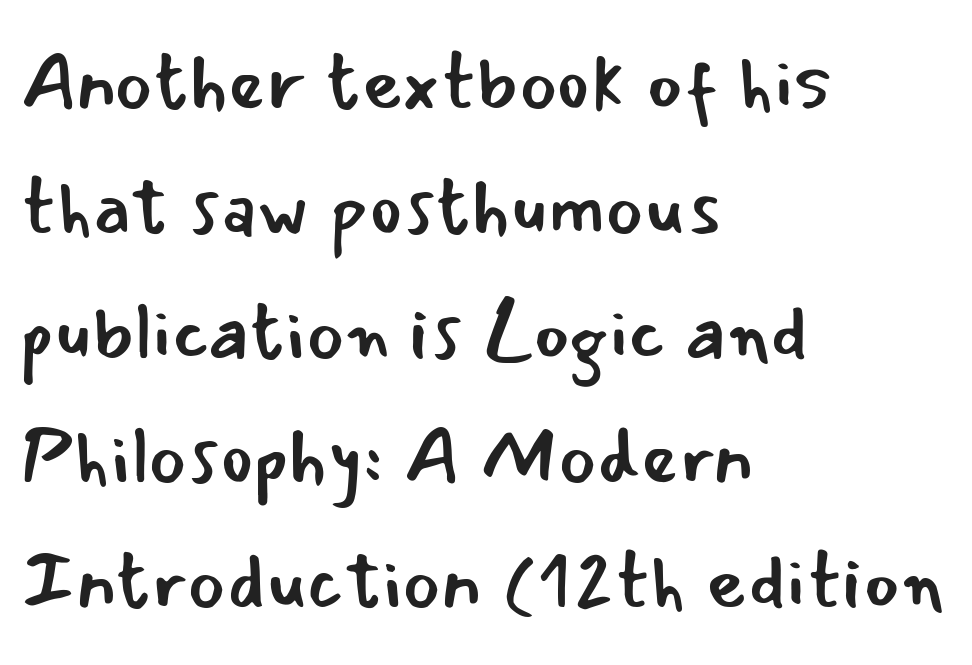
The gap between lines stays unmarked. A typesetter would mark this as roman, not italic. Baseline-to-baseline distance is the conventional proportion of letter height. Ink coverage per letter is moderate at most. Each letter keeps its own natural width here, so spacing adapts to shape. A typesetter would label this face a sans.
